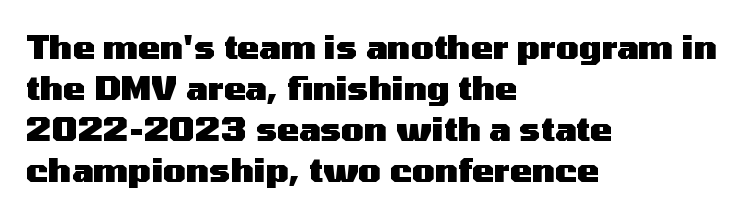
{"serif": "no", "italic": "no", "bold": "yes", "weight": "heavy", "width": "wide", "stroke_contrast": "medium", "x_height": "medium", "monospaced": "no", "underline": "no", "align": "left", "line_spacing_ratio": 1.24, "letter_spacing": "normal", "letter_spacing_em": 0.0, "glyph_px": 33}
